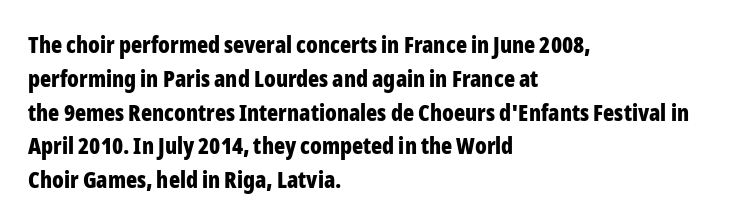
Bold? Absolutely — the strokes are thick and heavy. The setting favours the left margin, as ordinary paragraphs usually do. The font's upright variant was chosen for this text. A bare baseline throughout the passage. Vertical spacing — default.
